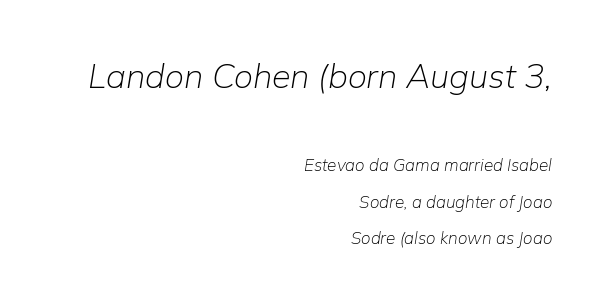
Q: Is the text bold? A: No.
Q: Is the text italic (slanted)? A: Yes, it leans right by about 9 degrees.
Q: Is the text underlined? A: No.
Q: How is the paragraph aligned? A: Right-aligned.
Q: Is the spacing between letters normal or unusually wide? A: Normal.
Q: Is the spacing between lines tight, normal or loose? A: Loose.
Q: Which block of text is set in a larger size, the first (top) or the second (bottom)? A: The first (top) one.
Q: Width (condensed, normal, or wide)? A: Normal.
Q: Stroke contrast? A: Low.
Q: x-height? A: Medium.
Q: Monospaced? A: No.
